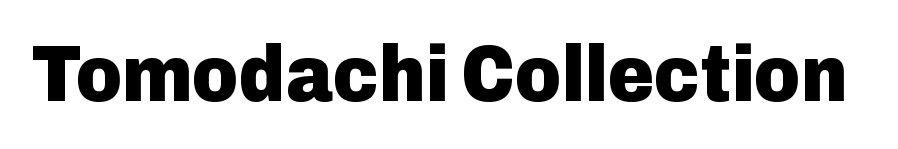
The image shows 79 px heavy sans-serif type, upright; set normal letter spacing, not underlined; low stroke contrast and a medium x-height.
